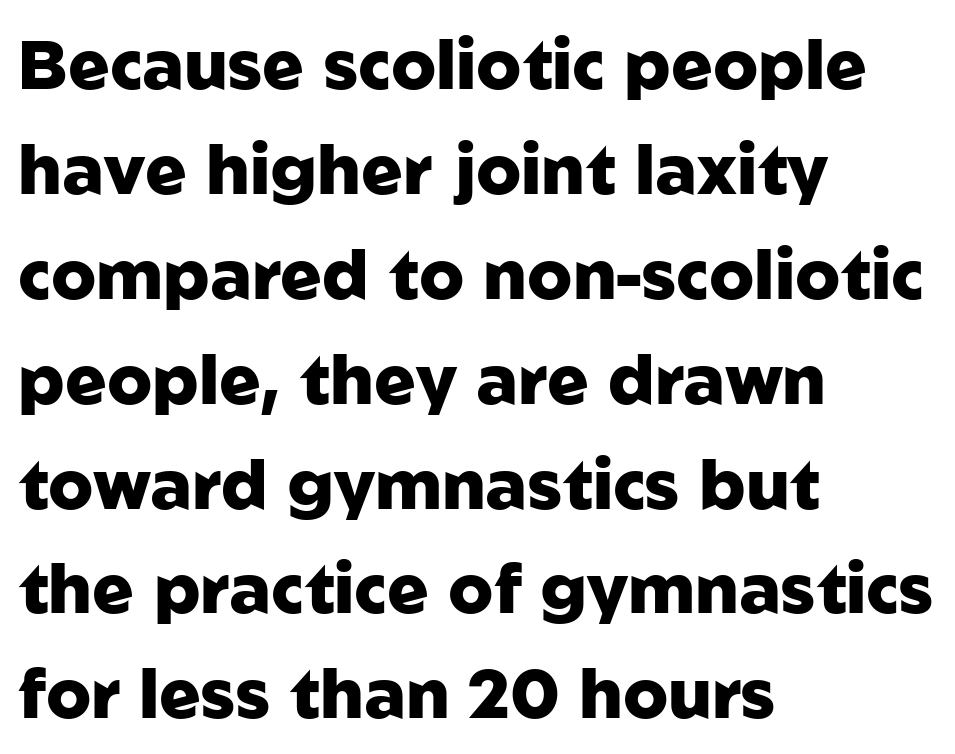
Q: Is the text bold? A: Yes.
Q: Is the text italic (slanted)? A: No, it is upright.
Q: Is the typeface a serif or a sans-serif typeface? A: Sans-serif.
Q: Is the text underlined? A: No.
Q: How is the paragraph aligned? A: Left-aligned.
Q: Is the spacing between letters normal or unusually wide? A: Normal.
Q: Is the spacing between lines tight, normal or loose? A: Normal.
Q: Width (condensed, normal, or wide)? A: Normal.
Q: Stroke contrast? A: Low.
Q: x-height? A: Medium.
Q: Monospaced? A: No.
